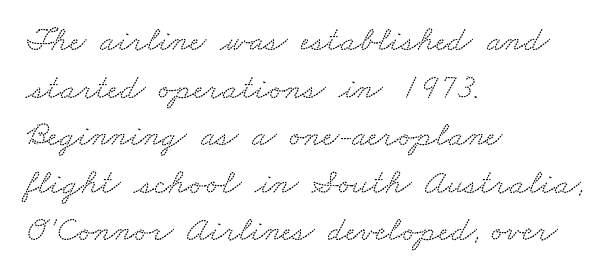
Rows of type keep a routine distance in the vertical direction. The type family on display is of the serif kind. The zone under the glyphs is completely vacant. Is this a fixed-width face? No — the glyphs have proportional, varying widths.
